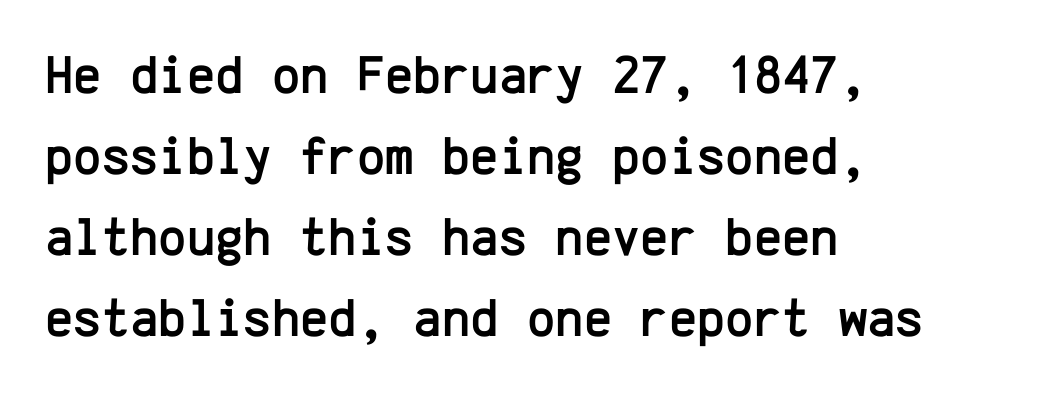
{"serif": "no", "italic": "no", "width": "normal", "stroke_contrast": "low", "x_height": "medium", "monospaced": "yes", "underline": "no", "align": "left", "line_spacing": "normal", "line_spacing_ratio": 1.5, "letter_spacing": "normal", "letter_spacing_em": 0.0, "glyph_px": 54}
